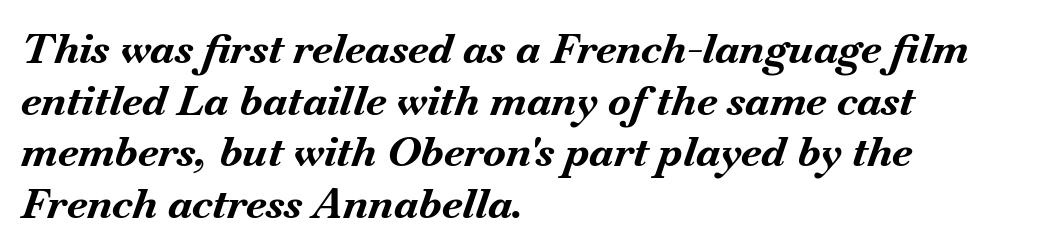
Q: Is the text bold? A: Yes.
Q: Is the text italic (slanted)? A: Yes, it leans right by about 18 degrees.
Q: Is the text underlined? A: No.
Q: How is the paragraph aligned? A: Left-aligned.
Q: Is the spacing between letters normal or unusually wide? A: Normal.
Q: Width (condensed, normal, or wide)? A: Normal.
Q: Stroke contrast? A: Medium.
Q: x-height? A: Small.
Q: Monospaced? A: No.
